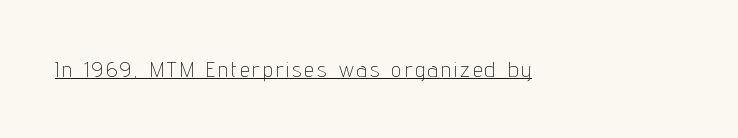
The image shows 22 px text type, upright; set underlined.
